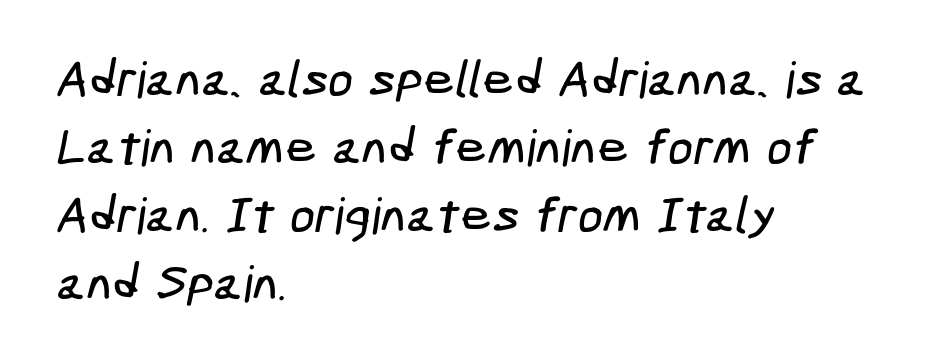
The image shows 50 px condensed sans-serif type; set left-aligned, normal line spacing (1.36x), normal letter spacing, not underlined; low stroke contrast and a medium x-height.
